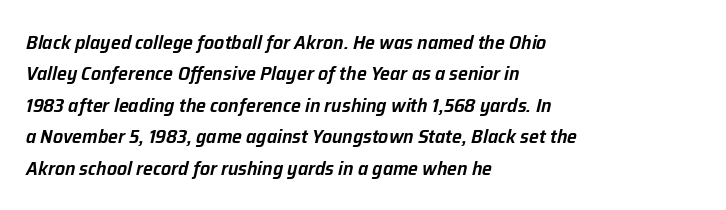
The image shows 20 px text type, italic (leaning right); set left-aligned, normal line spacing (1.57x), normal letter spacing, not underlined.
